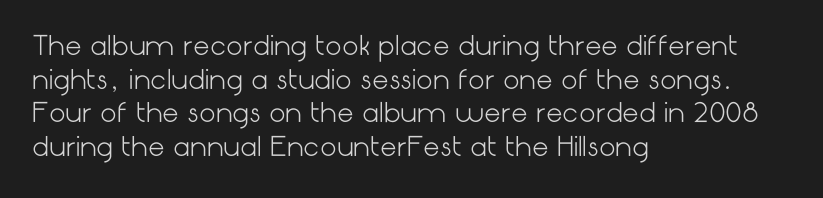
Q: Is the text bold? A: No.
Q: Is the text italic (slanted)? A: No, it is upright.
Q: Is the text underlined? A: No.
Q: How is the paragraph aligned? A: Left-aligned.
Q: Is the spacing between letters normal or unusually wide? A: Normal.
Q: Is the spacing between lines tight, normal or loose? A: Normal.
